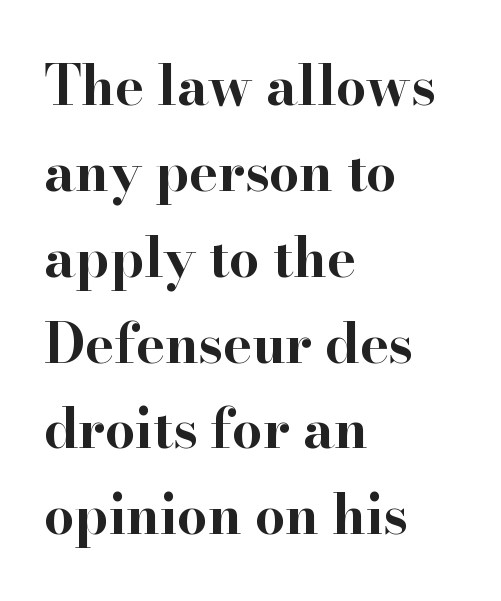
The image shows 54 px bold, wide serif type, upright; set left-aligned, normal line spacing (1.59x), normal letter spacing, not underlined; high stroke contrast and a small x-height.
